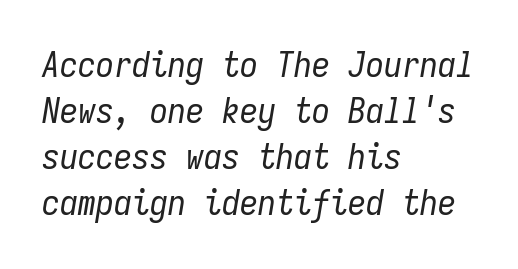
{"italic": "yes", "lean": "right", "slant_degrees": 9, "bold": "no", "weight": "regular", "width": "condensed", "stroke_contrast": "low", "x_height": "medium", "monospaced": "yes", "underline": "no", "align": "left", "line_spacing": "normal", "line_spacing_ratio": 1.28, "letter_spacing": "normal", "letter_spacing_em": 0.0, "glyph_px": 36}
